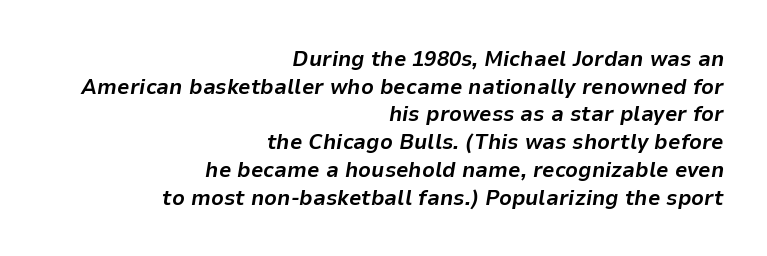
{"italic": "yes", "lean": "right", "slant_degrees": 9, "bold": "yes", "underline": "no", "align": "right", "line_spacing": "normal", "line_spacing_ratio": 1.26, "letter_spacing": "normal", "letter_spacing_em": 0.0, "glyph_px": 22}
